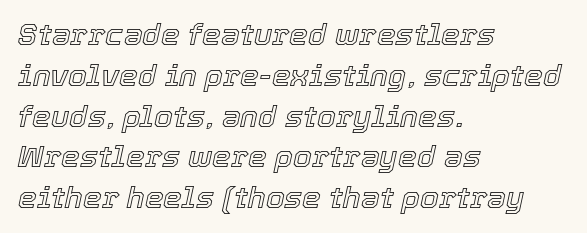
{"italic": "yes", "lean": "right", "slant_degrees": 12, "width": "normal", "x_height": "medium", "monospaced": "no", "underline": "no", "align": "left", "line_spacing": "normal", "line_spacing_ratio": 1.36, "letter_spacing": "normal", "letter_spacing_em": 0.0, "glyph_px": 30}
